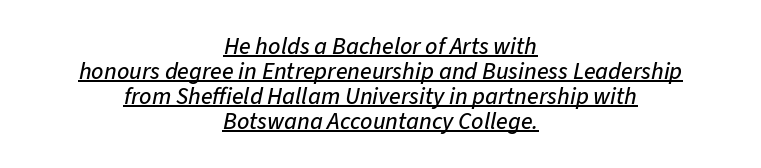
The paragraph shown floats in the horizontal middle. The rendered words wear a rule along their underside. Looking at the ascenders, they clearly lean. Look at the tracking — it's just the regular setting, nothing added. Quick note: interline space is minimal.
